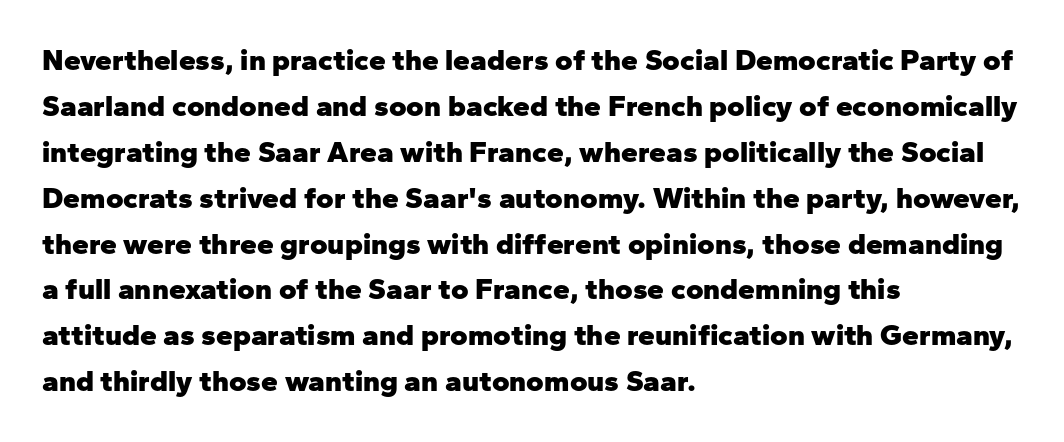
The image shows 30 px heavy sans-serif type, upright; set left-aligned, normal line spacing (1.53x), normal letter spacing, not underlined; low stroke contrast and a medium x-height.
